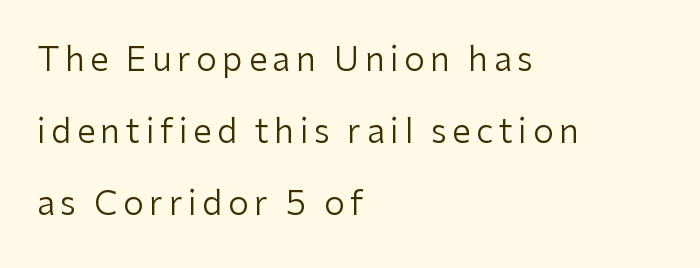
The image shows 33 px regular-weight sans-serif type, upright; set left-aligned, loose line spacing (2.18x), not underlined; low stroke contrast and a medium x-height.
